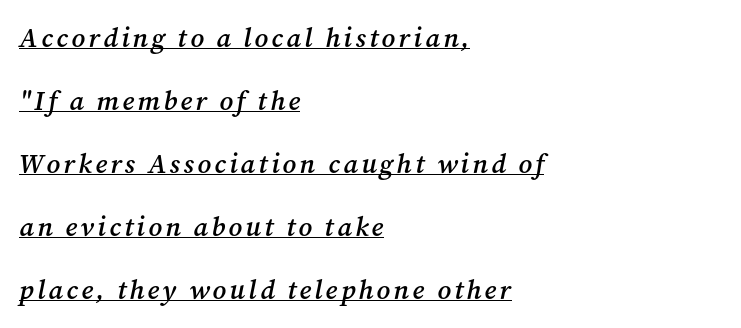
The image shows 27 px text type, italic (leaning right); set left-aligned, loose line spacing (2.33x), underlined.
